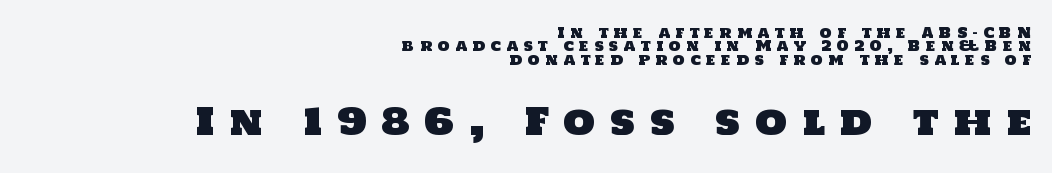
The image shows 37 px sans-serif type; set right-aligned, tight line spacing (0.95x), unusually wide letter spacing (+0.39 em), not underlined; the second (bottom) block is 2.64x larger; low stroke contrast and a large x-height.
